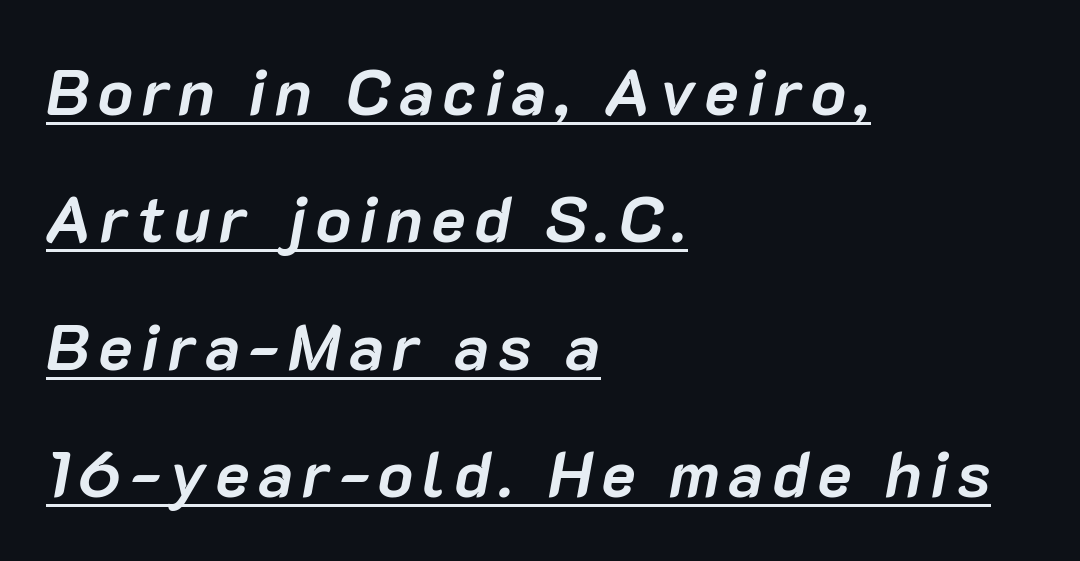
The rendering uses the underline text-decoration. Is there much room between lines? Yes — plenty of vertical air separates them. Does the weight exceed regular? Yes, all the way to bold. When letters slant like this, we call the style italic. A student would call this left alignment; a typographer would say flush left, rag right.
